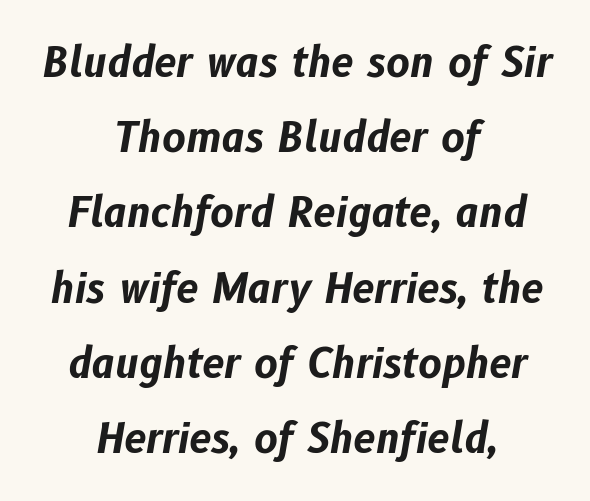
Compared with typical body copy, the letter spacing here is the same. The whitespace from short lines is split evenly between both sides. Underlining? Definitely not there. These words are printed bold, with thick strokes throughout. These lines are rendered in a variable-pitch font.
